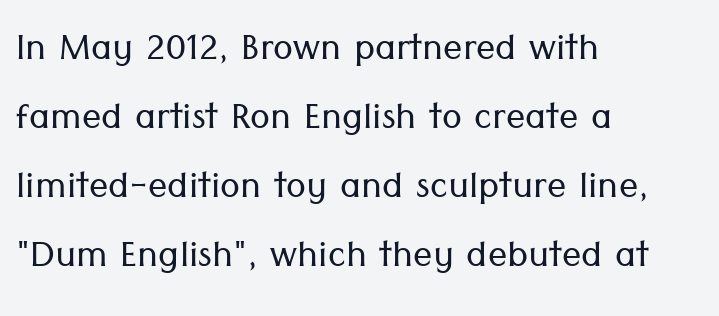
{"serif": "no", "italic": "no", "bold": "no", "weight": "light", "width": "normal", "stroke_contrast": "low", "x_height": "medium", "monospaced": "no", "underline": "no", "align": "left", "line_spacing": "normal", "line_spacing_ratio": 1.44, "letter_spacing": "normal", "letter_spacing_em": 0.0, "glyph_px": 48}
